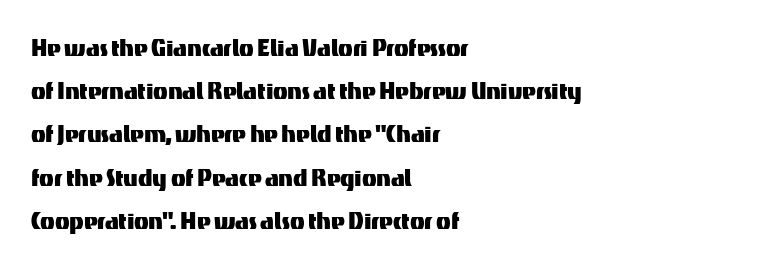
The image shows 30 px sans-serif type, upright; set left-aligned, normal line spacing (1.44x), normal letter spacing, not underlined; medium stroke contrast and a medium x-height.
